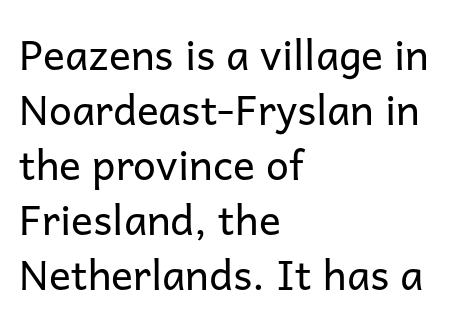
{"serif": "no", "italic": "no", "bold": "no", "weight": "regular", "width": "normal", "stroke_contrast": "low", "x_height": "medium", "monospaced": "no", "underline": "no", "align": "left", "line_spacing": "normal", "line_spacing_ratio": 1.34, "letter_spacing": "normal", "letter_spacing_em": 0.0, "glyph_px": 41}
